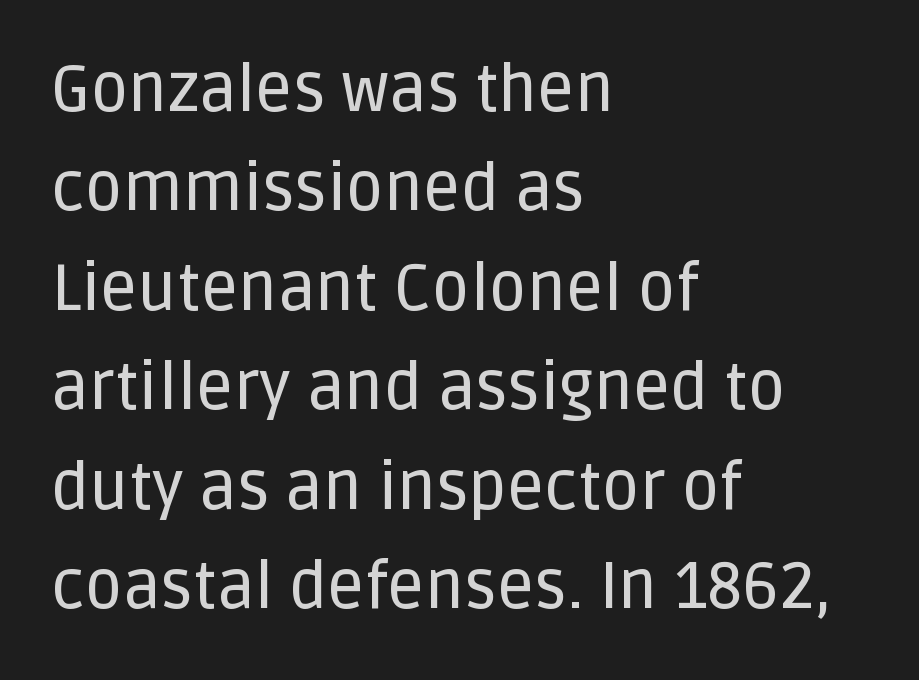
Q: Is the text italic (slanted)? A: No, it is upright.
Q: Is the typeface a serif or a sans-serif typeface? A: Sans-serif.
Q: Is the text underlined? A: No.
Q: How is the paragraph aligned? A: Left-aligned.
Q: Is the spacing between letters normal or unusually wide? A: Normal.
Q: Is the spacing between lines tight, normal or loose? A: Normal.
Q: Width (condensed, normal, or wide)? A: Normal.
Q: Stroke contrast? A: Low.
Q: x-height? A: Large.
Q: Monospaced? A: No.
